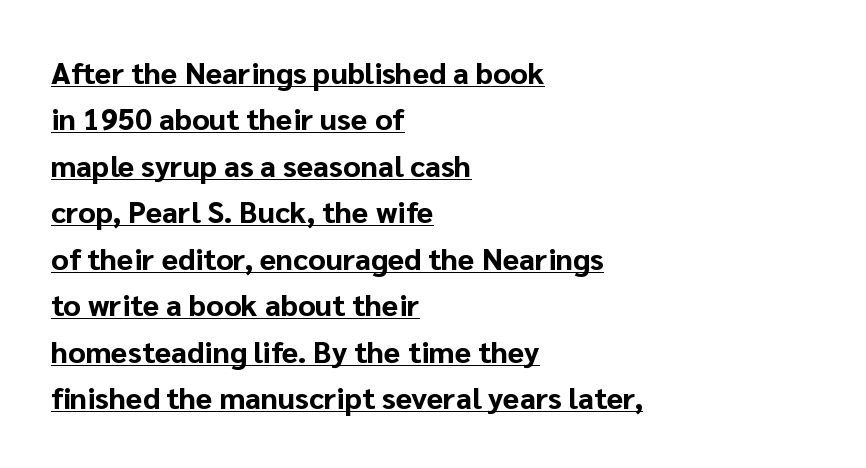
Thick stems and heavy bowls — unmistakably bold. Does the leading feel generous? No, just average. Ordinary non-slanted type is in use. The setting favours the left margin, as ordinary paragraphs usually do.
